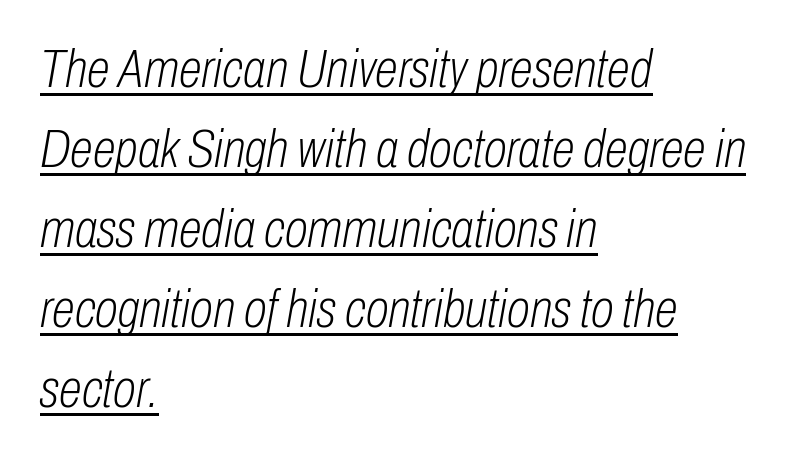
Q: Is the text bold? A: No.
Q: Is the text italic (slanted)? A: Yes, it leans right by about 10 degrees.
Q: Is the text underlined? A: Yes.
Q: How is the paragraph aligned? A: Left-aligned.
Q: Is the spacing between letters normal or unusually wide? A: Normal.
Q: Is the spacing between lines tight, normal or loose? A: Normal.
Q: Width (condensed, normal, or wide)? A: Condensed.
Q: Stroke contrast? A: Low.
Q: x-height? A: Medium.
Q: Monospaced? A: No.
